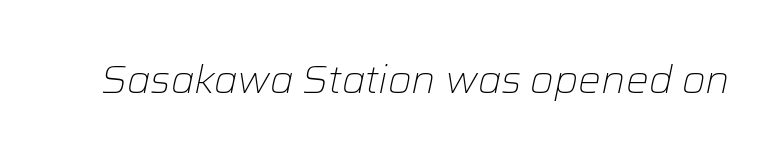
{"italic": "yes", "lean": "right", "slant_degrees": 12, "bold": "no", "weight": "light", "width": "normal", "stroke_contrast": "low", "x_height": "medium", "monospaced": "no", "underline": "no", "letter_spacing": "normal", "letter_spacing_em": 0.0, "glyph_px": 38}
